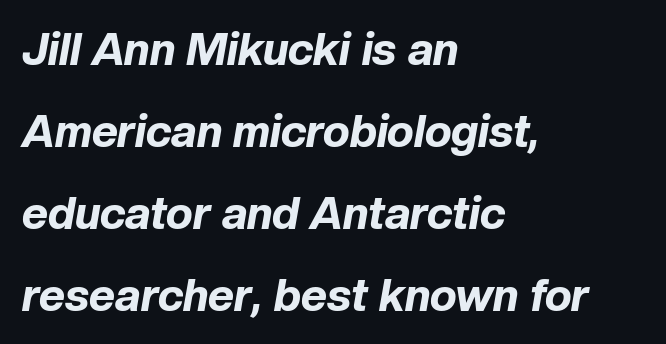
{"italic": "yes", "lean": "right", "slant_degrees": 10, "bold": "yes", "weight": "bold", "width": "normal", "stroke_contrast": "low", "x_height": "medium", "monospaced": "no", "underline": "no", "align": "left", "line_spacing_ratio": 1.82, "letter_spacing": "normal", "letter_spacing_em": 0.0, "glyph_px": 45}
